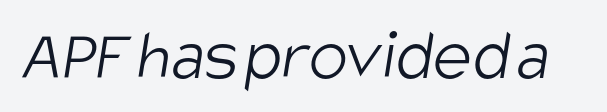
The image shows 73 px light, condensed sans-serif type; set normal letter spacing, not underlined; low stroke contrast and a large x-height.
